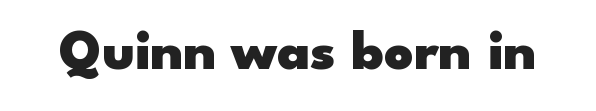
Check where the strokes stop: nothing finishes them off — pure sans. Summary of weight: heavy, a full bold. You could not count columns in this text — the font is proportionally spaced. The words here are not underlined. Here the glyphs are tracked normally, forming tight word shapes. Notice how the stems are strictly vertical — no italics here.
